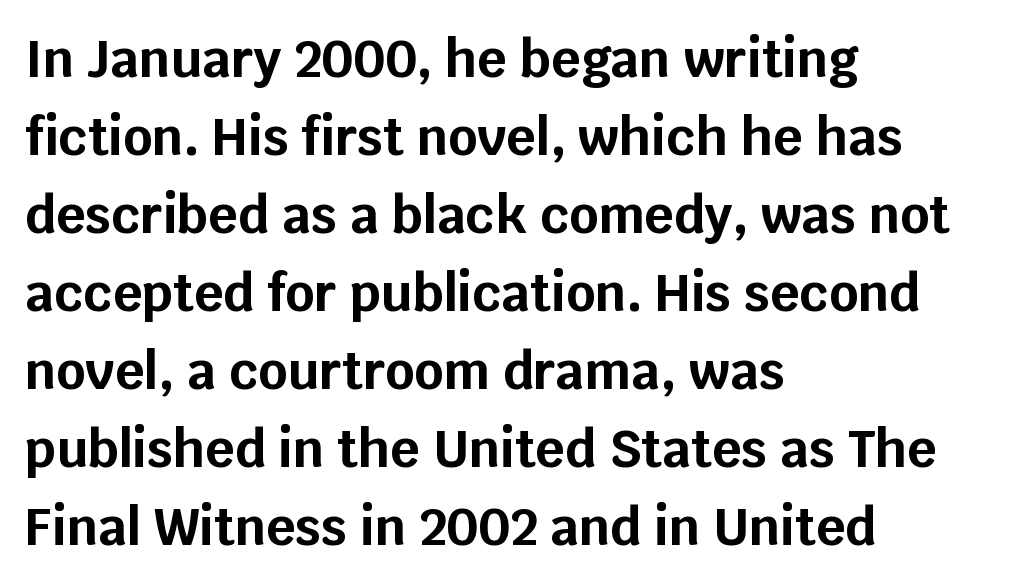
Q: Is the text bold? A: Yes.
Q: Is the text italic (slanted)? A: No, it is upright.
Q: Is the typeface a serif or a sans-serif typeface? A: Sans-serif.
Q: Is the text underlined? A: No.
Q: How is the paragraph aligned? A: Left-aligned.
Q: Is the spacing between letters normal or unusually wide? A: Normal.
Q: Is the spacing between lines tight, normal or loose? A: Normal.
Q: Width (condensed, normal, or wide)? A: Normal.
Q: Stroke contrast? A: Low.
Q: x-height? A: Large.
Q: Monospaced? A: No.
